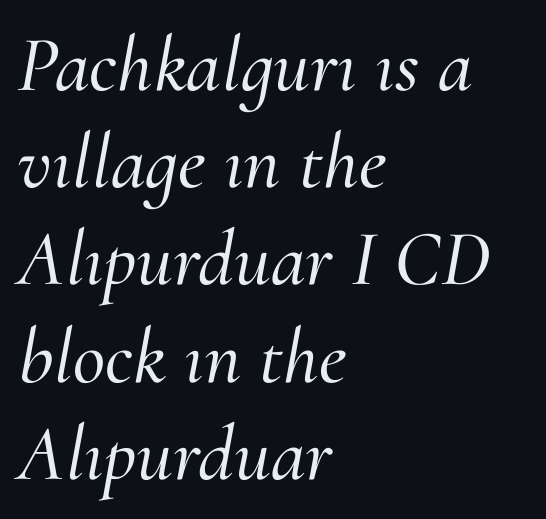
Unmarked baselines from the first word to the last. Inter-character spacing is left at the font's built-in metrics. You can tell it's italic because the verticals aren't actually vertical. The rag falls on the right side of this text block. Each letter keeps its own natural width here, so spacing adapts to shape. The rendering shows small feet on the letterforms — a serif design.
